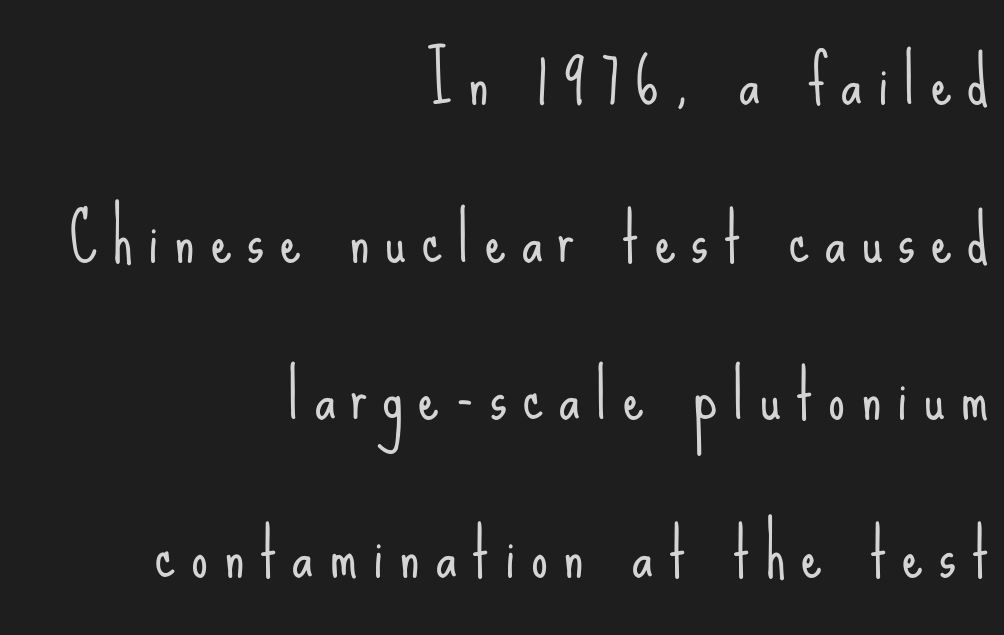
The image shows 66 px light, condensed sans-serif type, upright; set right-aligned, loose line spacing (2.39x), unusually wide letter spacing (+0.24 em), not underlined; low stroke contrast and a small x-height.
